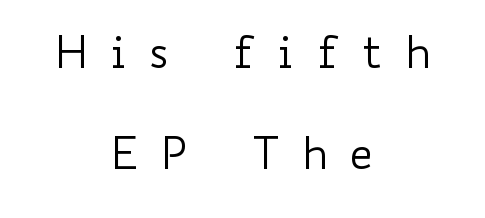
The image shows 44 px regular-weight, wide type, upright; set centered, loose line spacing (2.29x), unusually wide letter spacing (+0.49 em), not underlined; low stroke contrast and a small x-height.
